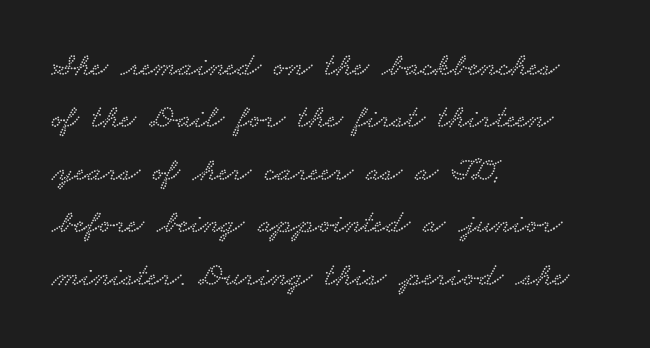
Q: Is the typeface a serif or a sans-serif typeface? A: Serif.
Q: Is the text underlined? A: No.
Q: How is the paragraph aligned? A: Left-aligned.
Q: Is the spacing between letters normal or unusually wide? A: Normal.
Q: Is the spacing between lines tight, normal or loose? A: Normal.
Q: Width (condensed, normal, or wide)? A: Wide.
Q: Stroke contrast? A: Low.
Q: x-height? A: Small.
Q: Monospaced? A: No.
